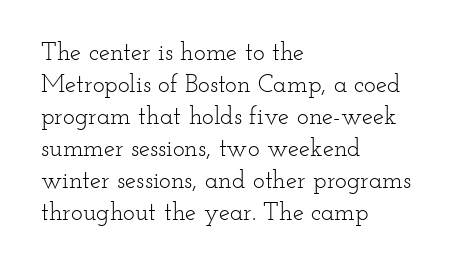
Glance below the letters and you will spot only blank space. The weight tops out at a normal text grade. Teacher's note: observe the even left margin — that is flush-left alignment. Interline gaps are of average width in this sample. In terms of posture, this sample is upright.
